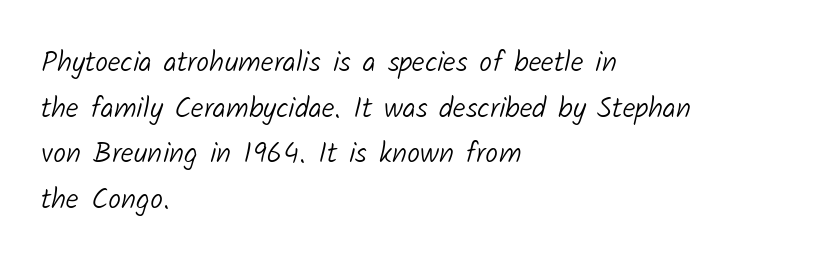
{"serif": "no", "bold": "no", "weight": "light", "width": "normal", "stroke_contrast": "low", "x_height": "medium", "monospaced": "no", "underline": "no", "align": "left", "line_spacing": "normal", "line_spacing_ratio": 1.57, "letter_spacing": "normal", "letter_spacing_em": 0.0, "glyph_px": 29}
